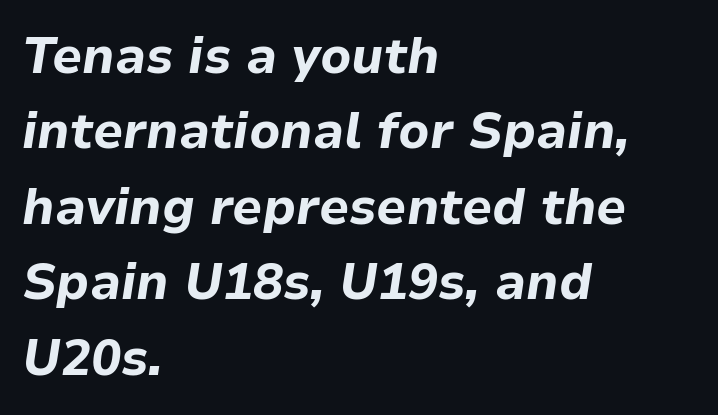
Plenty of ink on the page — the face is bold. In terms of posture, this sample is oblique. Vertically, the passage feels balanced, rows spaced as you'd expect. Here the designer chose a conventional face with non-uniform glyph widths.
